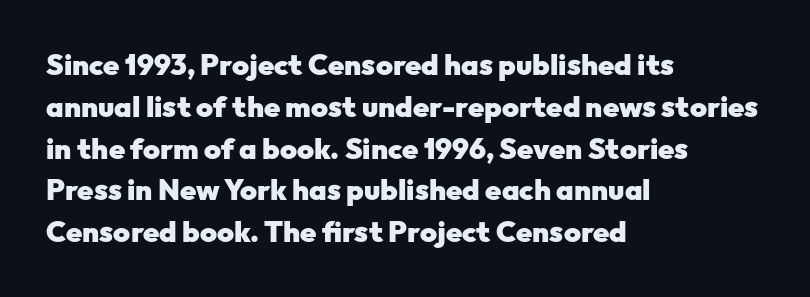
Q: Is the text bold? A: Yes.
Q: Is the text italic (slanted)? A: No, it is upright.
Q: Is the typeface a serif or a sans-serif typeface? A: Sans-serif.
Q: Is the text underlined? A: No.
Q: How is the paragraph aligned? A: Left-aligned.
Q: Is the spacing between letters normal or unusually wide? A: Normal.
Q: Is the spacing between lines tight, normal or loose? A: Normal.
Q: Width (condensed, normal, or wide)? A: Normal.
Q: Stroke contrast? A: Low.
Q: x-height? A: Medium.
Q: Monospaced? A: No.
